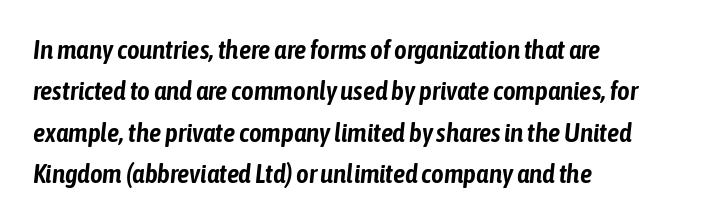
{"italic": "yes", "lean": "right", "slant_degrees": 6, "underline": "no", "align": "left", "line_spacing": "normal", "line_spacing_ratio": 1.53, "letter_spacing": "normal", "letter_spacing_em": 0.0, "glyph_px": 27}
